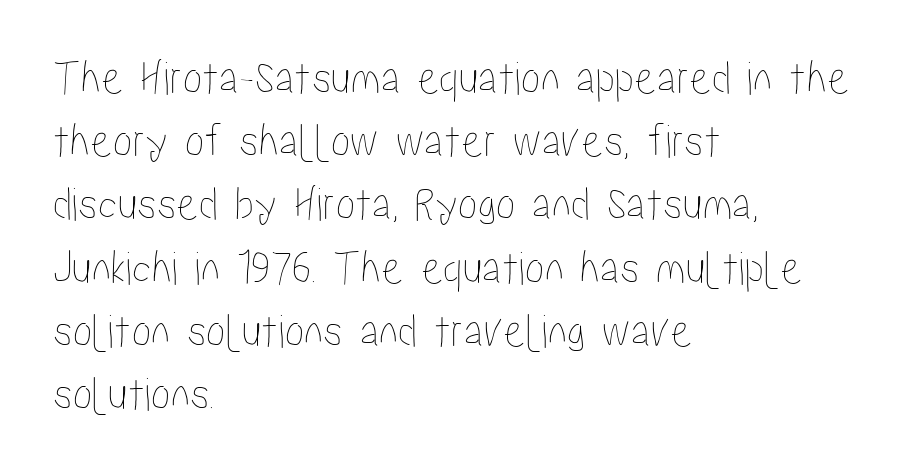
Q: Is the text italic (slanted)? A: No, it is upright.
Q: Is the text underlined? A: No.
Q: How is the paragraph aligned? A: Left-aligned.
Q: Is the spacing between letters normal or unusually wide? A: Normal.
Q: Is the spacing between lines tight, normal or loose? A: Normal.
Q: Width (condensed, normal, or wide)? A: Condensed.
Q: Stroke contrast? A: Low.
Q: x-height? A: Medium.
Q: Monospaced? A: No.
